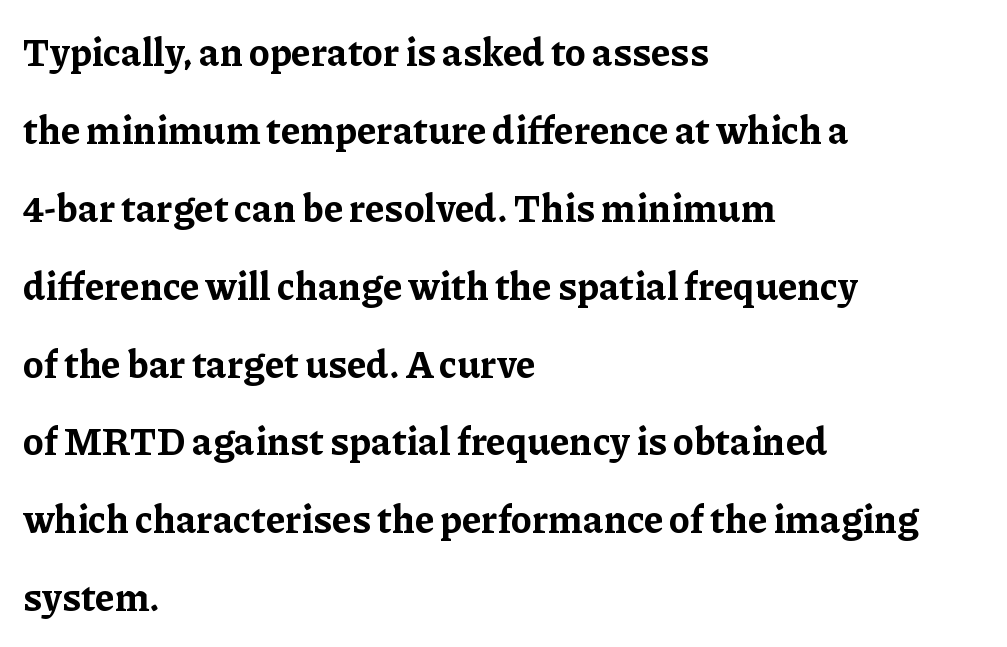
Q: Is the text bold? A: Yes.
Q: Is the text italic (slanted)? A: No, it is upright.
Q: Is the typeface a serif or a sans-serif typeface? A: Serif.
Q: Is the text underlined? A: No.
Q: How is the paragraph aligned? A: Left-aligned.
Q: Is the spacing between letters normal or unusually wide? A: Normal.
Q: Is the spacing between lines tight, normal or loose? A: Loose.
Q: Width (condensed, normal, or wide)? A: Normal.
Q: Stroke contrast? A: Low.
Q: x-height? A: Medium.
Q: Monospaced? A: No.
